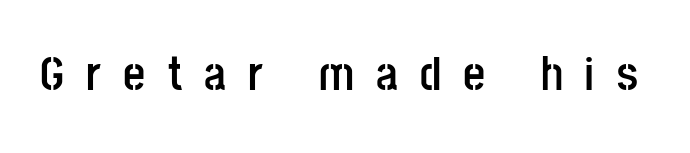
Q: Is the text bold? A: Yes.
Q: Is the text italic (slanted)? A: No, it is upright.
Q: Is the typeface a serif or a sans-serif typeface? A: Sans-serif.
Q: Is the text underlined? A: No.
Q: Is the spacing between letters normal or unusually wide? A: Unusually wide.
Q: Width (condensed, normal, or wide)? A: Condensed.
Q: Stroke contrast? A: Low.
Q: x-height? A: Large.
Q: Monospaced? A: No.
